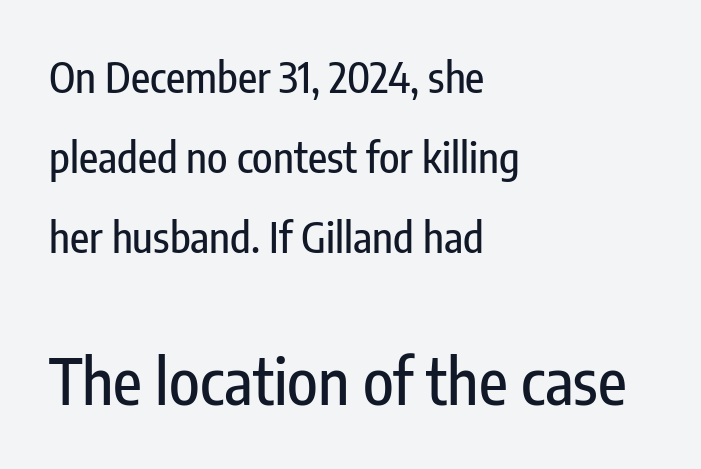
The image shows 63 px condensed sans-serif type, upright; set left-aligned, loose line spacing (1.91x), normal letter spacing, not underlined; the second (bottom) block is 1.5x larger; low stroke contrast and a medium x-height.
